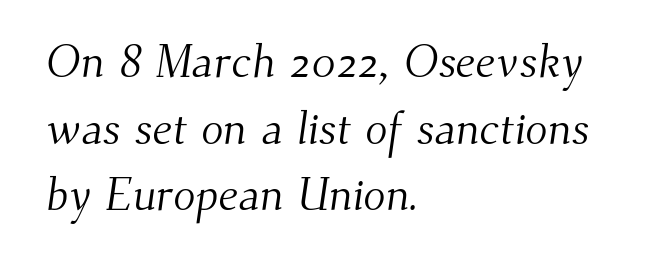
{"serif": "yes", "bold": "no", "weight": "light", "width": "normal", "stroke_contrast": "medium", "x_height": "small", "monospaced": "no", "underline": "no", "align": "left", "line_spacing": "normal", "line_spacing_ratio": 1.45, "letter_spacing": "normal", "letter_spacing_em": 0.0, "glyph_px": 46}
